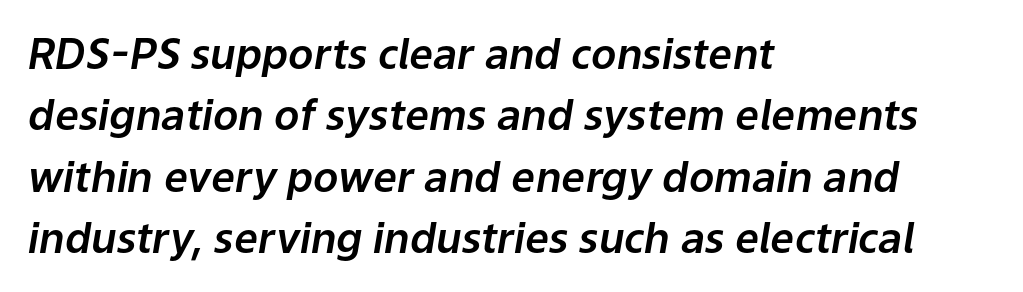
This sample keeps an unexceptional amount of space between lines. Notice how the stems are inclined rather than vertical — that's the hallmark of italics. Think of a printed novel: that variable character pitch is what you see here. Reading down the block, your eye returns to a fixed left position each line. In terms of letterspacing, this is plain default setting. The space directly below the letters is spotless.
